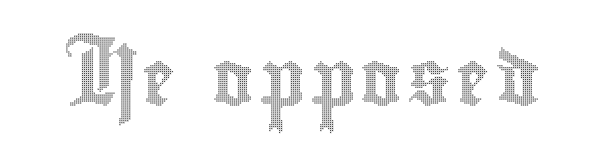
Q: Is the text italic (slanted)? A: No, it is upright.
Q: Is the text underlined? A: No.
Q: Width (condensed, normal, or wide)? A: Condensed.
Q: x-height? A: Small.
Q: Monospaced? A: No.
